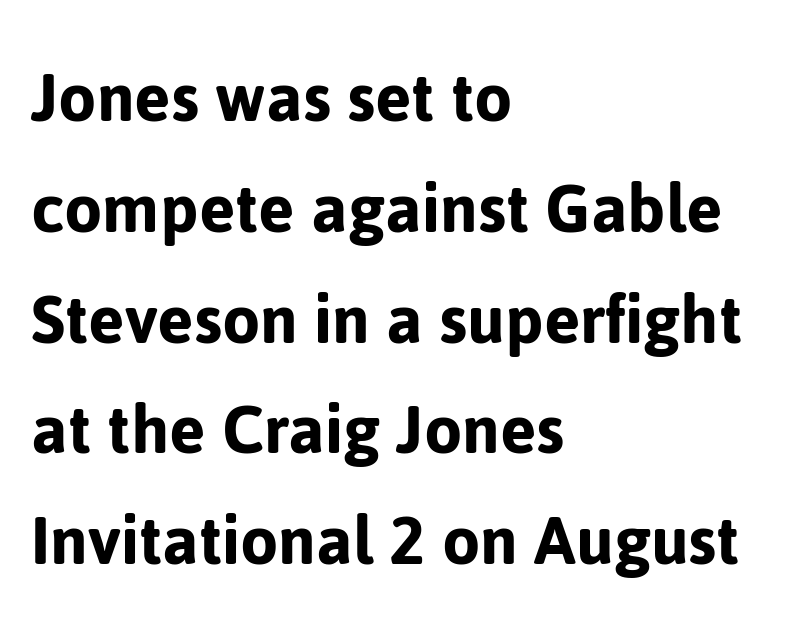
{"serif": "no", "italic": "no", "width": "normal", "stroke_contrast": "low", "x_height": "medium", "monospaced": "no", "underline": "no", "align": "left", "line_spacing": "normal", "line_spacing_ratio": 1.42, "letter_spacing": "normal", "letter_spacing_em": 0.0, "glyph_px": 78}
